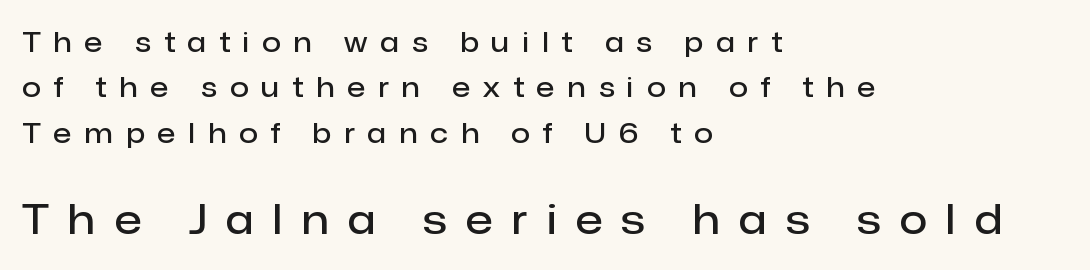
Observe the wide spacing: letters keep a clear distance from each other. Serifs: no, the terminals of the letterforms are clean. Upright lettering throughout. A clean baseline with only descenders dipping below it.
